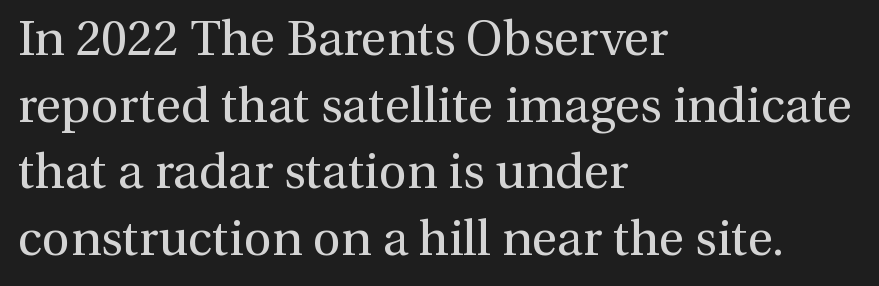
Q: Is the text bold? A: No.
Q: Is the text italic (slanted)? A: No, it is upright.
Q: Is the typeface a serif or a sans-serif typeface? A: Serif.
Q: Is the text underlined? A: No.
Q: How is the paragraph aligned? A: Left-aligned.
Q: Is the spacing between letters normal or unusually wide? A: Normal.
Q: Is the spacing between lines tight, normal or loose? A: Normal.
Q: Width (condensed, normal, or wide)? A: Normal.
Q: Stroke contrast? A: Medium.
Q: x-height? A: Medium.
Q: Monospaced? A: No.
